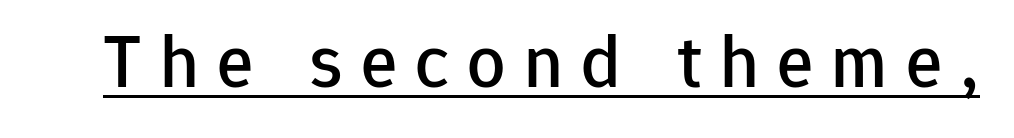
Q: Is the text italic (slanted)? A: No, it is upright.
Q: Is the typeface a serif or a sans-serif typeface? A: Sans-serif.
Q: Is the text underlined? A: Yes.
Q: Is the spacing between letters normal or unusually wide? A: Unusually wide.
Q: Width (condensed, normal, or wide)? A: Normal.
Q: Stroke contrast? A: Low.
Q: x-height? A: Medium.
Q: Monospaced? A: No.
